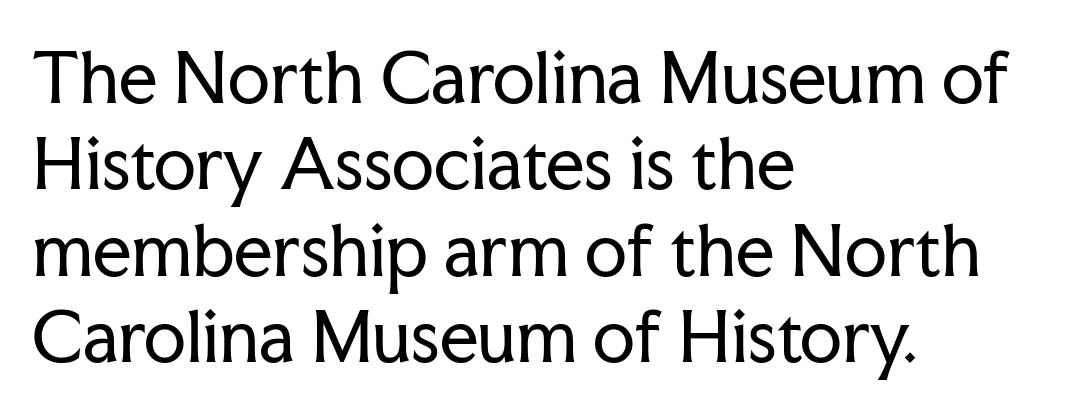
{"serif": "yes", "italic": "no", "bold": "no", "weight": "regular", "width": "normal", "stroke_contrast": "low", "x_height": "medium", "monospaced": "no", "underline": "no", "align": "left", "line_spacing": "normal", "line_spacing_ratio": 1.27, "letter_spacing": "normal", "letter_spacing_em": 0.0, "glyph_px": 68}
